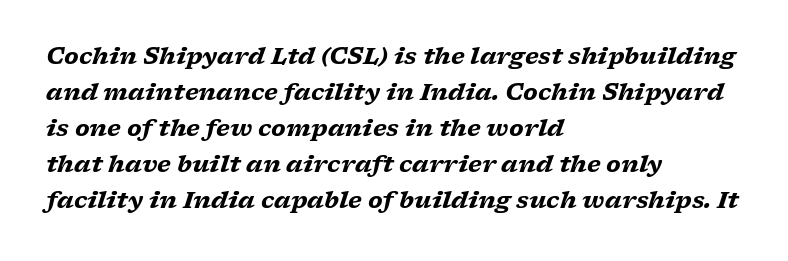
{"italic": "yes", "lean": "right", "slant_degrees": 17, "bold": "yes", "underline": "no", "align": "left", "line_spacing": "normal", "line_spacing_ratio": 1.57, "letter_spacing": "normal", "letter_spacing_em": 0.0, "glyph_px": 23}
